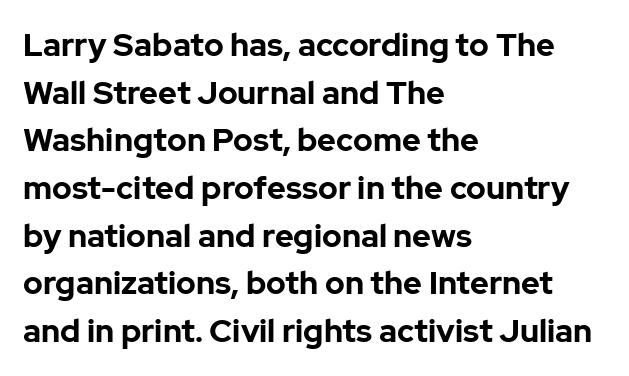
Serif or sans? Sans — the stroke terminals are bare. Visually the block forms a straight wall on the left and a jagged coastline on the right. The letterforms sit shoulder to shoulder at normal distance. Each letter keeps its own natural width here, so spacing adapts to shape. A roman cut, with each character standing at attention.
